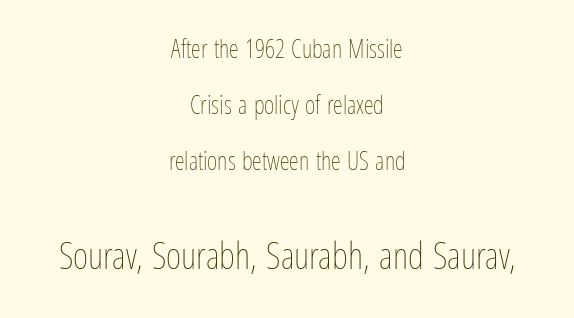
Top chunk: small. Bottom chunk: large. Bare-footed words on every line. In terms of leading, this rendering errs on the spacious side. Neither beginnings nor endings align; midpoints do. Notice how the stems are strictly vertical — no italics here. Compared with typical body copy, the letter spacing here is the same.
